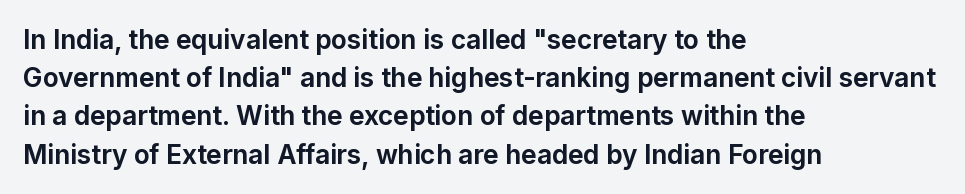
One glance says typical: line gaps are just what's usual. Students, note that the glyphs here touch the page at normal intervals. When letters stand straight like this, we call the style roman or upright. The string is rendered with underlining switched off. Casual observation: everything's shoved over to the left.
